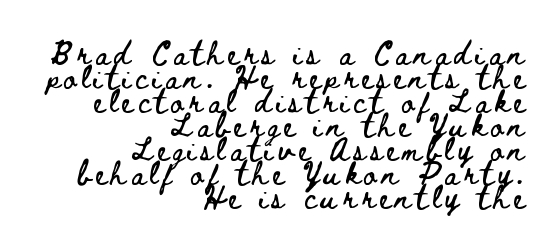
The image shows 23 px text type; set right-aligned, tight line spacing (1.04x), unusually wide letter spacing (+0.21 em), not underlined.
